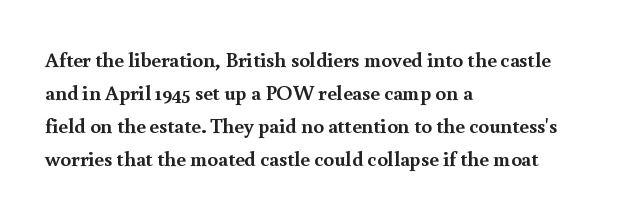
The sample has been set heavy, in full bold. Any mark beneath the type? The region is blank. The ragged edge is on the right, which tells us the setting is flush left. This sample uses plain, unmodified letter spacing. Posture: vertical. Does the leading feel generous? No, just average.
